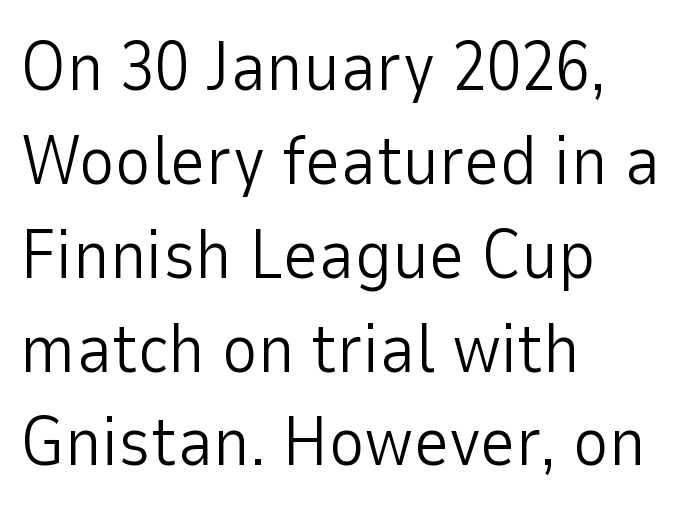
Q: Is the text bold? A: No.
Q: Is the text italic (slanted)? A: No, it is upright.
Q: Is the typeface a serif or a sans-serif typeface? A: Sans-serif.
Q: Is the text underlined? A: No.
Q: How is the paragraph aligned? A: Left-aligned.
Q: Is the spacing between letters normal or unusually wide? A: Normal.
Q: Is the spacing between lines tight, normal or loose? A: Normal.
Q: Width (condensed, normal, or wide)? A: Normal.
Q: Stroke contrast? A: Low.
Q: x-height? A: Medium.
Q: Monospaced? A: No.
